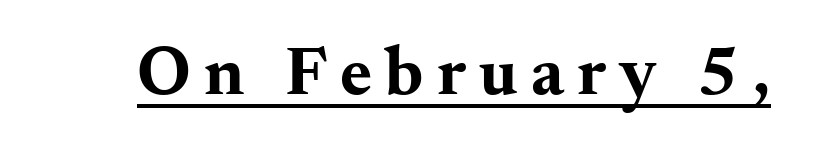
You can tell from the footed stems that serif type was used. Glance below the letters and you will spot a drawn line. The characters look thick and weighty, a clear bold. It's the straight-up-and-down kind of type. These lines are rendered in a variable-pitch font.
